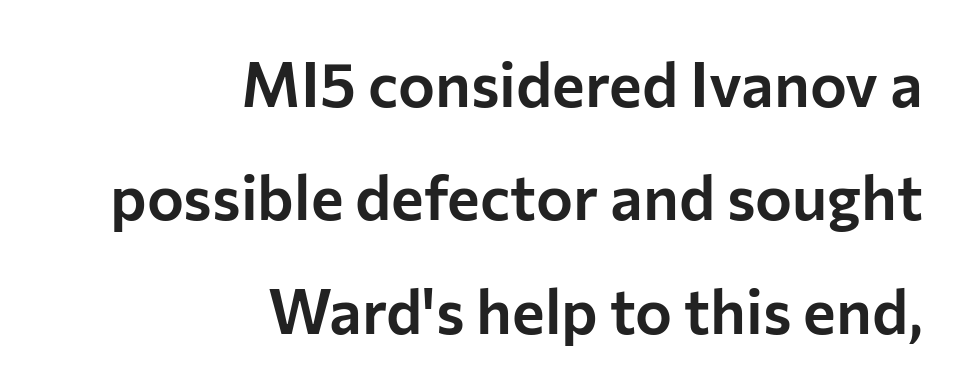
The image shows 62 px sans-serif type, upright; set right-aligned, line spacing 1.83x, normal letter spacing, not underlined; low stroke contrast and a medium x-height.
